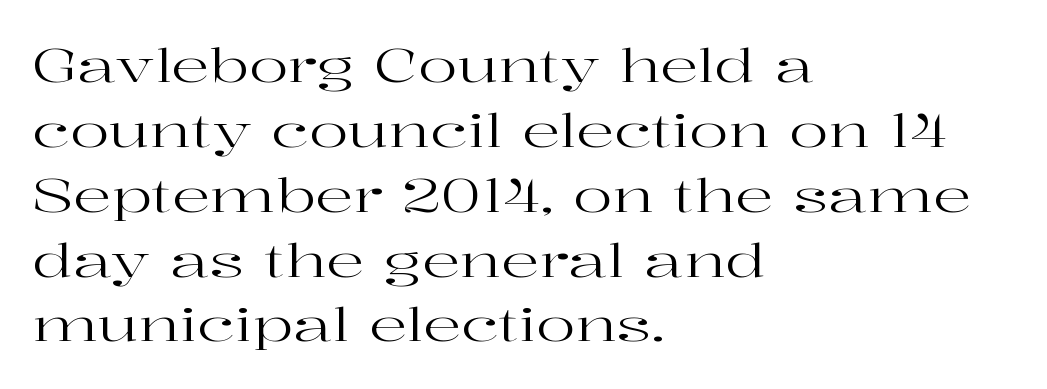
The image shows 47 px regular-weight, wide serif type, upright; set left-aligned, normal line spacing (1.38x), normal letter spacing, not underlined; high stroke contrast and a medium x-height.
